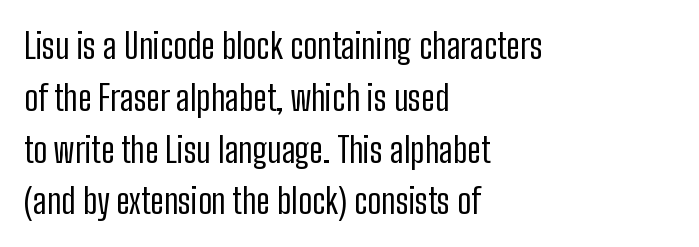
{"serif": "no", "italic": "no", "bold": "no", "weight": "regular", "width": "condensed", "stroke_contrast": "low", "x_height": "medium", "monospaced": "no", "underline": "no", "align": "left", "line_spacing": "normal", "line_spacing_ratio": 1.48, "letter_spacing": "normal", "letter_spacing_em": 0.0, "glyph_px": 35}
